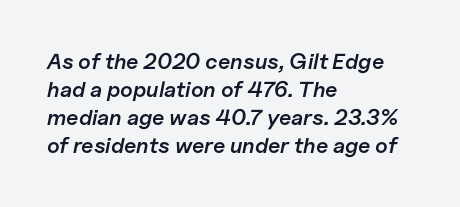
The image shows 22 px text type, italic (leaning right); set left-aligned, normal line spacing (1.28x), normal letter spacing, not underlined.
